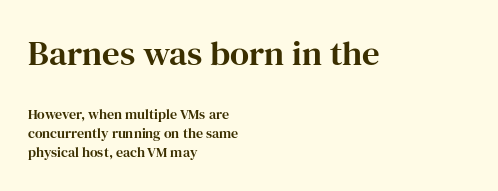
Q: Is the text italic (slanted)? A: No, it is upright.
Q: Is the typeface a serif or a sans-serif typeface? A: Serif.
Q: Is the text underlined? A: No.
Q: How is the paragraph aligned? A: Left-aligned.
Q: Is the spacing between letters normal or unusually wide? A: Normal.
Q: Is the spacing between lines tight, normal or loose? A: Normal.
Q: Which block of text is set in a larger size, the first (top) or the second (bottom)? A: The first (top) one.
Q: Width (condensed, normal, or wide)? A: Normal.
Q: Stroke contrast? A: High.
Q: x-height? A: Medium.
Q: Monospaced? A: No.
